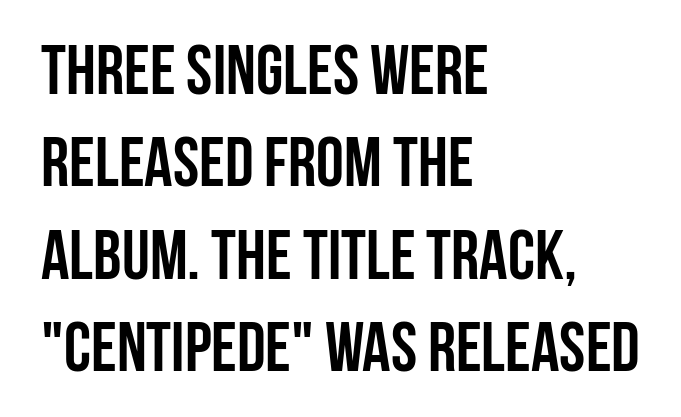
Q: Is the text bold? A: Yes.
Q: Is the text italic (slanted)? A: No, it is upright.
Q: Is the typeface a serif or a sans-serif typeface? A: Sans-serif.
Q: Is the text underlined? A: No.
Q: How is the paragraph aligned? A: Left-aligned.
Q: Is the spacing between letters normal or unusually wide? A: Normal.
Q: Is the spacing between lines tight, normal or loose? A: Normal.
Q: Width (condensed, normal, or wide)? A: Condensed.
Q: Stroke contrast? A: Low.
Q: x-height? A: Large.
Q: Monospaced? A: No.
